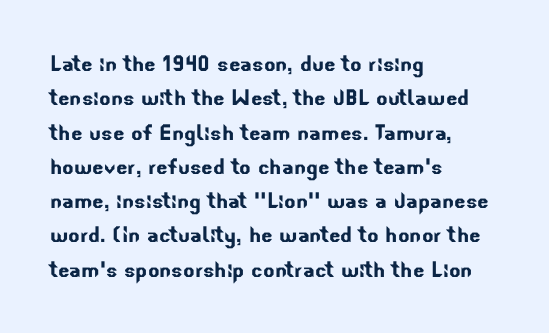
The image shows 27 px text type; set left-aligned, normal line spacing (1.27x), normal letter spacing, not underlined.
